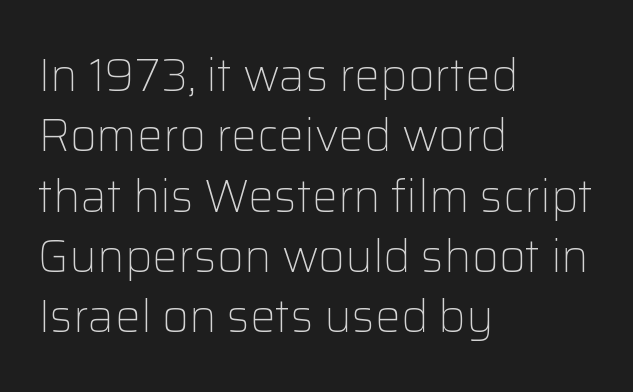
{"serif": "no", "italic": "no", "bold": "no", "weight": "light", "width": "normal", "stroke_contrast": "low", "x_height": "medium", "monospaced": "no", "underline": "no", "align": "left", "line_spacing": "normal", "line_spacing_ratio": 1.31, "letter_spacing": "normal", "letter_spacing_em": 0.0, "glyph_px": 46}
